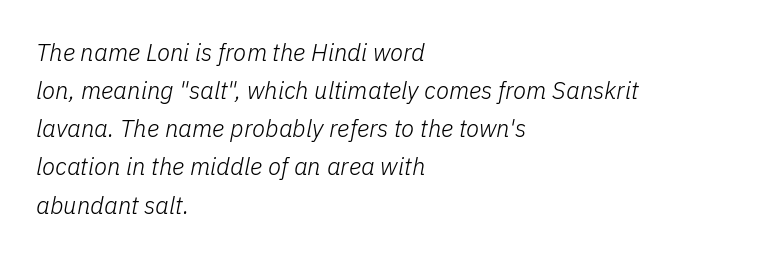
The image shows 24 px text type, italic (leaning right); set left-aligned, normal line spacing (1.59x), normal letter spacing, not underlined.
